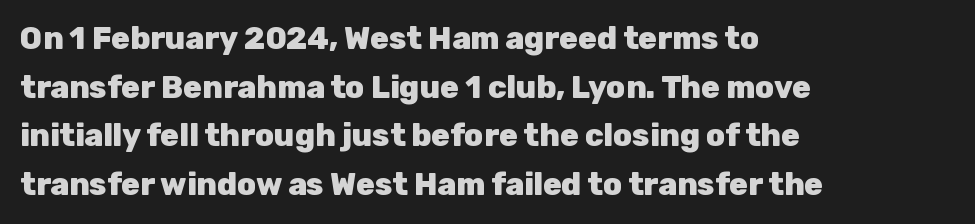
{"serif": "no", "italic": "no", "bold": "yes", "weight": "heavy", "width": "normal", "stroke_contrast": "low", "x_height": "medium", "monospaced": "no", "underline": "no", "align": "left", "line_spacing": "normal", "line_spacing_ratio": 1.57, "letter_spacing": "normal", "letter_spacing_em": 0.0, "glyph_px": 31}
